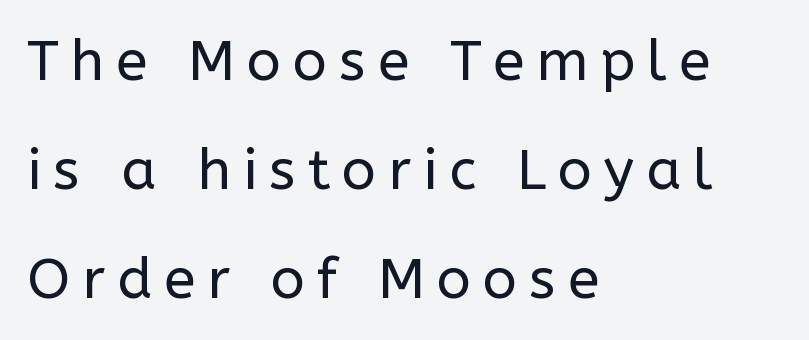
In terms of posture, this sample is upright. Nobody drew a line under any word here. The block of text is sparse from top to bottom, with ample space between rows. Each letter keeps its own natural width here, so spacing adapts to shape. Layout note: lines flush left. The passage shown has open, widely tracked lettering throughout.
